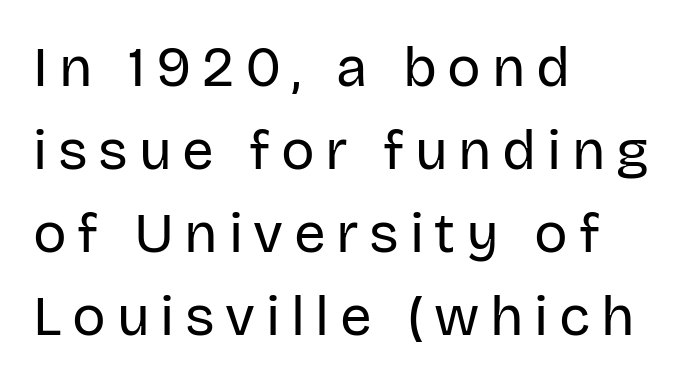
{"serif": "no", "italic": "no", "bold": "no", "weight": "regular", "width": "normal", "stroke_contrast": "low", "x_height": "large", "monospaced": "no", "underline": "no", "align": "left", "line_spacing": "normal", "line_spacing_ratio": 1.48, "glyph_px": 56}
